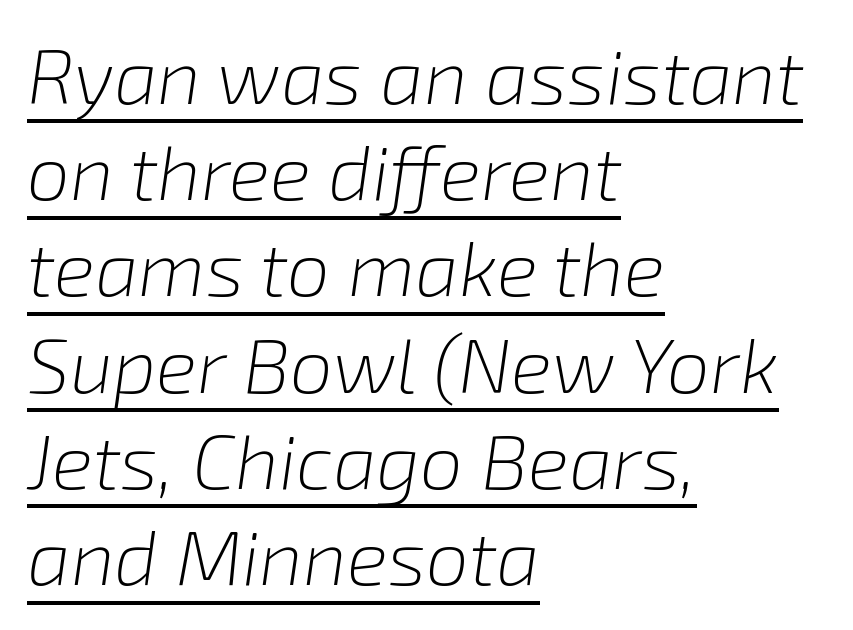
{"italic": "yes", "lean": "right", "slant_degrees": 8, "bold": "no", "weight": "light", "width": "normal", "stroke_contrast": "low", "x_height": "medium", "monospaced": "no", "underline": "yes", "align": "left", "line_spacing": "normal", "line_spacing_ratio": 1.25, "letter_spacing": "normal", "letter_spacing_em": 0.0, "glyph_px": 77}
